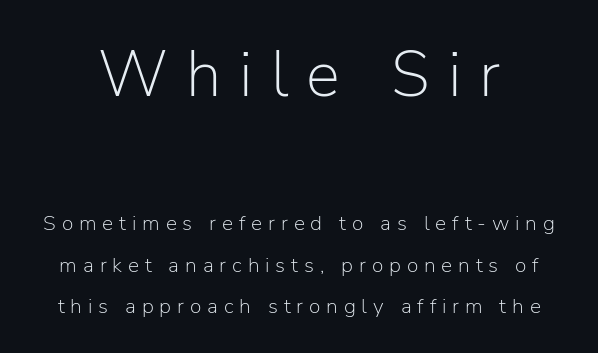
Q: Is the text bold? A: No.
Q: Is the text italic (slanted)? A: No, it is upright.
Q: Is the typeface a serif or a sans-serif typeface? A: Sans-serif.
Q: Is the text underlined? A: No.
Q: Is the spacing between letters normal or unusually wide? A: Unusually wide.
Q: Is the spacing between lines tight, normal or loose? A: Loose.
Q: Which block of text is set in a larger size, the first (top) or the second (bottom)? A: The first (top) one.
Q: Width (condensed, normal, or wide)? A: Normal.
Q: Stroke contrast? A: Low.
Q: x-height? A: Medium.
Q: Monospaced? A: No.
